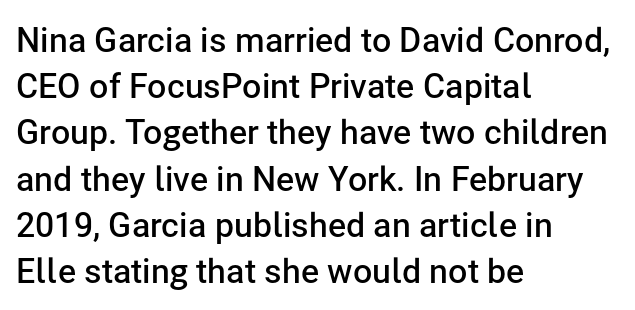
Q: Is the text bold? A: Semi-bold.
Q: Is the text italic (slanted)? A: No, it is upright.
Q: Is the typeface a serif or a sans-serif typeface? A: Sans-serif.
Q: Is the text underlined? A: No.
Q: How is the paragraph aligned? A: Left-aligned.
Q: Is the spacing between letters normal or unusually wide? A: Normal.
Q: Is the spacing between lines tight, normal or loose? A: Normal.
Q: Width (condensed, normal, or wide)? A: Normal.
Q: Stroke contrast? A: Low.
Q: x-height? A: Medium.
Q: Monospaced? A: No.
